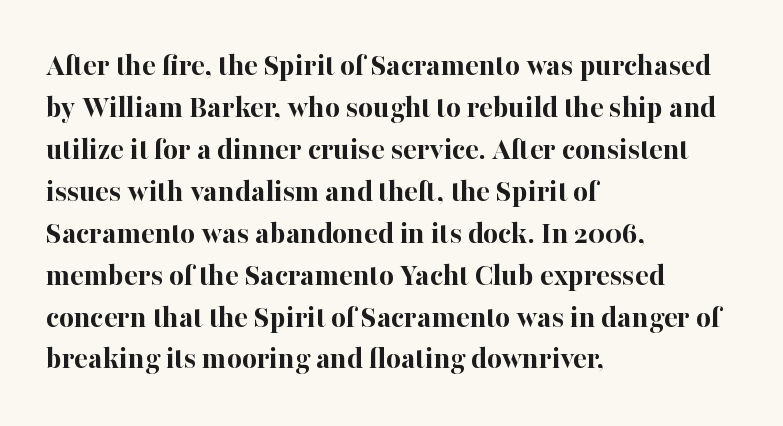
{"serif": "yes", "italic": "no", "bold": "yes", "weight": "bold", "width": "normal", "stroke_contrast": "high", "x_height": "medium", "monospaced": "no", "underline": "no", "align": "left", "line_spacing": "normal", "line_spacing_ratio": 1.31, "letter_spacing": "normal", "letter_spacing_em": 0.0, "glyph_px": 32}
